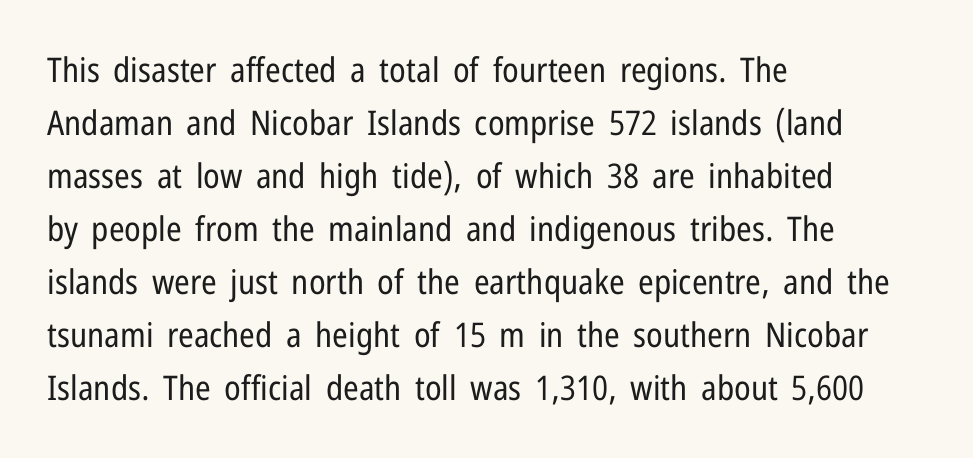
The image shows 34 px regular-weight, condensed sans-serif type, upright; set left-aligned, normal line spacing (1.56x), normal letter spacing, not underlined; low stroke contrast and a medium x-height.
